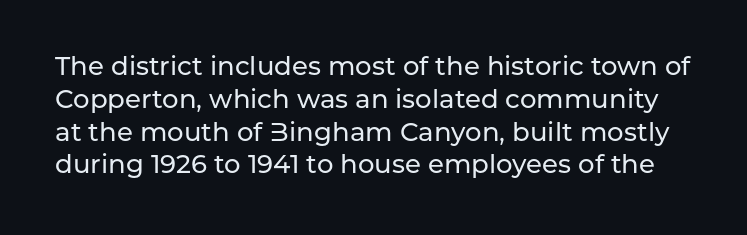
{"italic": "no", "underline": "no", "line_spacing": "normal", "line_spacing_ratio": 1.26, "letter_spacing": "normal", "letter_spacing_em": 0.0, "glyph_px": 26}
